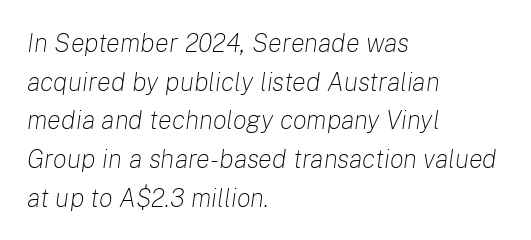
Q: Is the text bold? A: No.
Q: Is the text italic (slanted)? A: Yes, it leans right by about 8 degrees.
Q: Is the text underlined? A: No.
Q: How is the paragraph aligned? A: Left-aligned.
Q: Is the spacing between letters normal or unusually wide? A: Normal.
Q: Is the spacing between lines tight, normal or loose? A: Normal.
